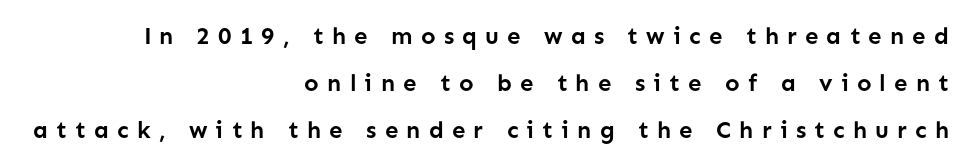
{"italic": "no", "bold": "yes", "underline": "no", "align": "right", "line_spacing": "loose", "line_spacing_ratio": 1.95, "letter_spacing": "wide", "letter_spacing_em": 0.34, "glyph_px": 24}
